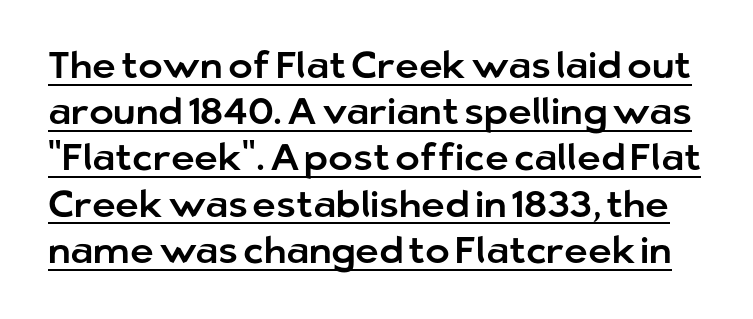
Q: Is the text italic (slanted)? A: No, it is upright.
Q: Is the typeface a serif or a sans-serif typeface? A: Sans-serif.
Q: Is the text underlined? A: Yes.
Q: Is the spacing between letters normal or unusually wide? A: Normal.
Q: Is the spacing between lines tight, normal or loose? A: Normal.
Q: Width (condensed, normal, or wide)? A: Normal.
Q: Stroke contrast? A: Low.
Q: x-height? A: Medium.
Q: Monospaced? A: No.
